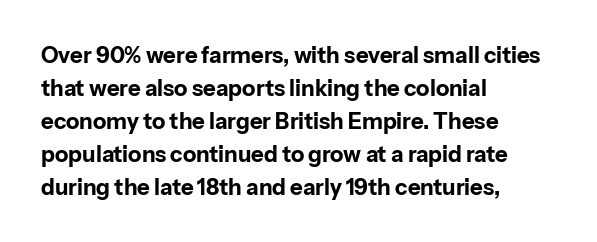
The image shows 22 px bold type, upright; set left-aligned, normal line spacing (1.5x), normal letter spacing, not underlined.
